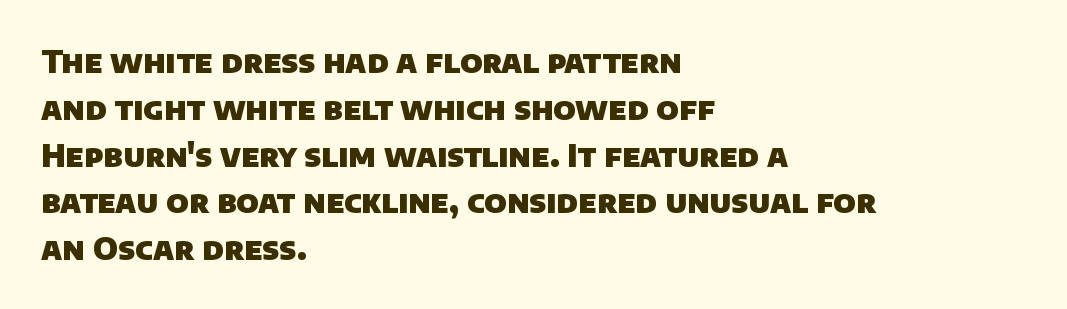
{"serif": "no", "bold": "yes", "weight": "heavy", "width": "normal", "stroke_contrast": "low", "x_height": "large", "monospaced": "no", "underline": "no", "align": "left", "line_spacing": "normal", "line_spacing_ratio": 1.51, "letter_spacing": "normal", "letter_spacing_em": 0.0, "glyph_px": 31}
